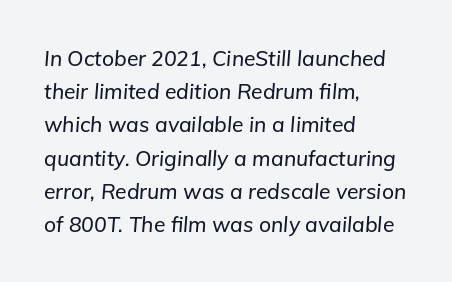
{"italic": "yes", "lean": "right", "slant_degrees": 5, "underline": "no", "align": "left", "line_spacing": "normal", "line_spacing_ratio": 1.58, "letter_spacing": "normal", "letter_spacing_em": 0.0, "glyph_px": 21}
